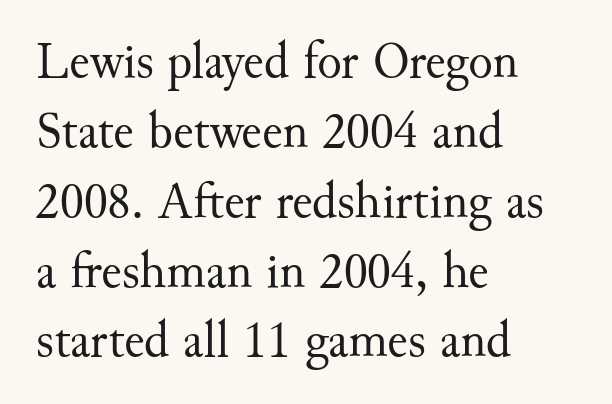
{"serif": "yes", "italic": "no", "bold": "no", "weight": "regular", "width": "normal", "stroke_contrast": "medium", "x_height": "small", "monospaced": "no", "underline": "no", "align": "left", "line_spacing": "normal", "line_spacing_ratio": 1.37, "letter_spacing": "normal", "letter_spacing_em": 0.0, "glyph_px": 51}
